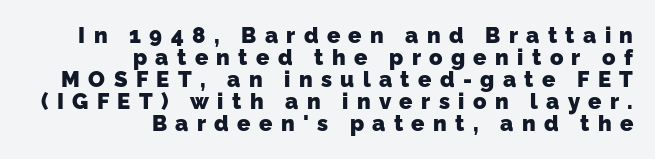
{"bold": "yes", "underline": "no", "align": "right", "line_spacing": "tight", "line_spacing_ratio": 1.0, "letter_spacing": "wide", "letter_spacing_em": 0.38, "glyph_px": 22}
